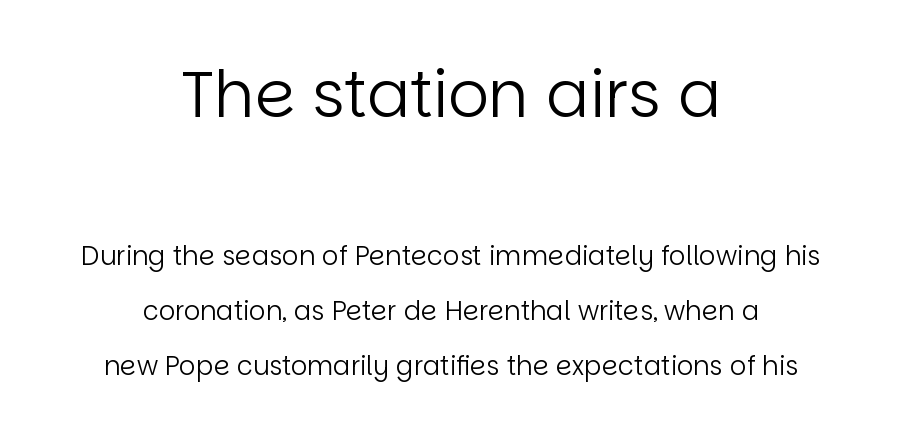
The image shows 64 px regular-weight sans-serif type, upright; set centered, loose line spacing (2.13x), normal letter spacing, not underlined; the first (top) block is 2.46x larger; low stroke contrast and a large x-height.
